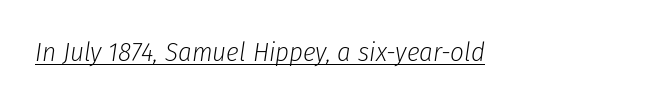
Stems here are at most as thick as an everyday book face. Look at the tracking — it's just the regular setting, nothing added. Every character sits at an angle, as italics do. The sample's only ornament is a line tracing under the words.
